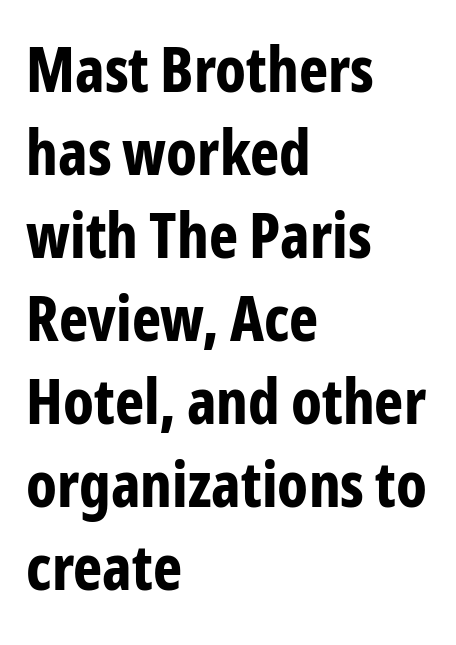
The image shows 62 px bold, condensed sans-serif type, upright; set left-aligned, normal line spacing (1.34x), normal letter spacing, not underlined; low stroke contrast and a medium x-height.
